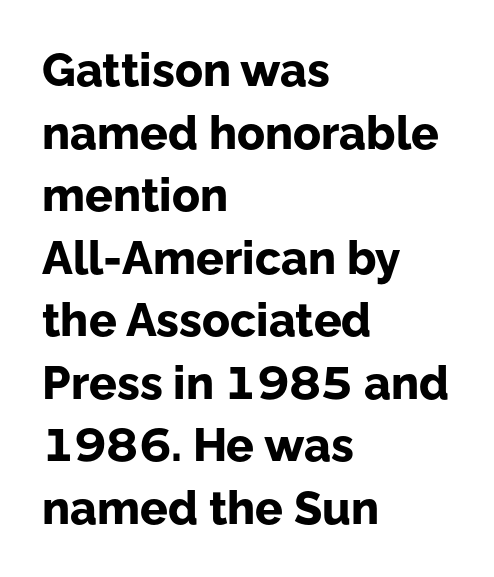
Q: Is the text bold? A: Yes.
Q: Is the text italic (slanted)? A: No, it is upright.
Q: Is the typeface a serif or a sans-serif typeface? A: Sans-serif.
Q: Is the text underlined? A: No.
Q: How is the paragraph aligned? A: Left-aligned.
Q: Is the spacing between letters normal or unusually wide? A: Normal.
Q: Is the spacing between lines tight, normal or loose? A: Normal.
Q: Width (condensed, normal, or wide)? A: Normal.
Q: Stroke contrast? A: Low.
Q: x-height? A: Medium.
Q: Monospaced? A: No.
